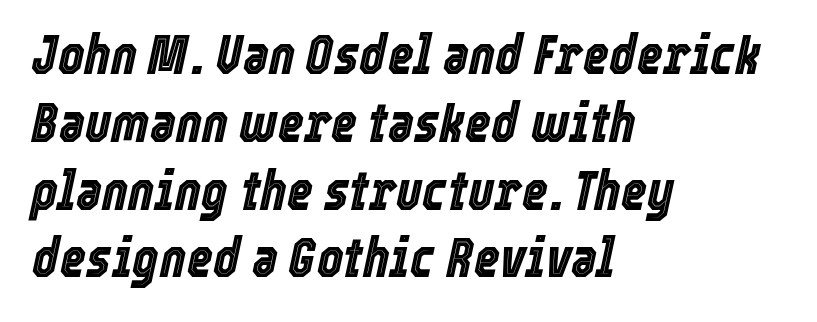
{"italic": "yes", "lean": "right", "slant_degrees": 12, "width": "condensed", "x_height": "medium", "monospaced": "no", "underline": "no", "align": "left", "line_spacing_ratio": 1.21, "letter_spacing": "normal", "letter_spacing_em": 0.0, "glyph_px": 56}
